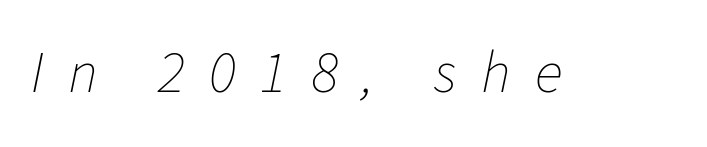
The face used here is rendered with a markedly widened letterfit. The font is comparable to plain body text, perhaps lighter. Emphasis-style slanted type is in use. These lines are rendered in a variable-pitch font. The space directly below the letters is spotless.
